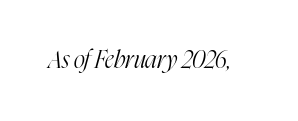
Look at the tracking — it's just the regular setting, nothing added. Quick note: italic. Words float on clear page, feet unadorned. On a weight scale, this lands at 450 or below.
